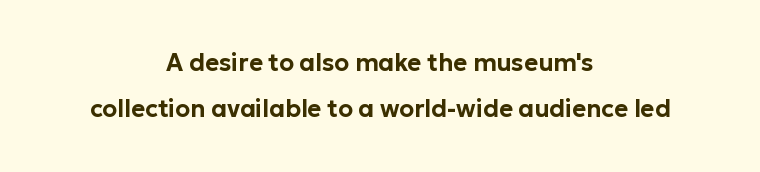
Plain, unruled lines of type. Upright lettering throughout. Regarding leading, the lines here are spaced well apart. A centered setting, common on invitations and titles, is used for this passage. Students, note that the glyphs here touch the page at normal intervals.
